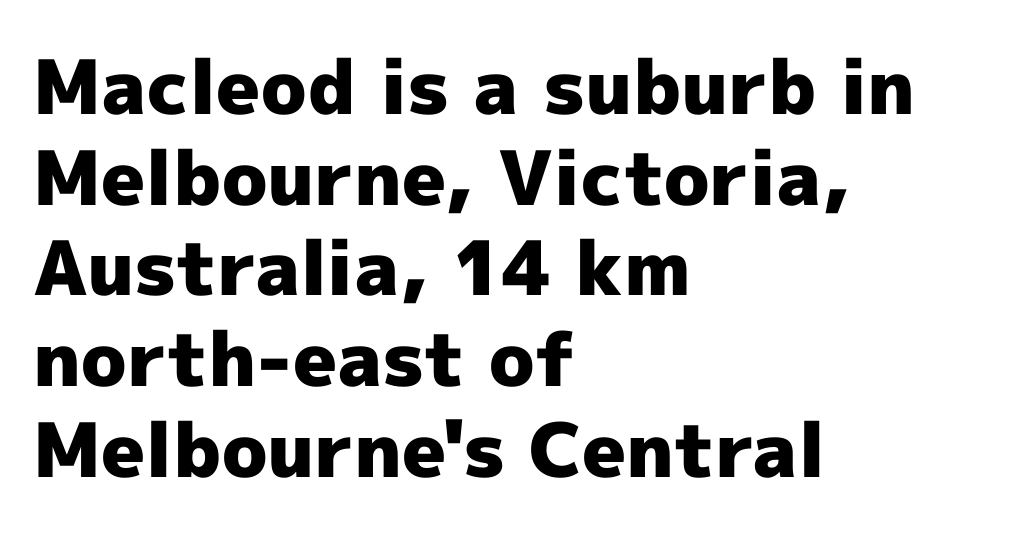
This rendering employs a face without finishing strokes, i.e., a sans-serif. Rule under the text: the space is simply empty. Vertical strokes here are truly vertical. There is no visible air inserted between adjacent glyphs. The text block is weighted toward the left margin, trailing off unevenly rightward. These words are printed bold, with thick strokes throughout.
